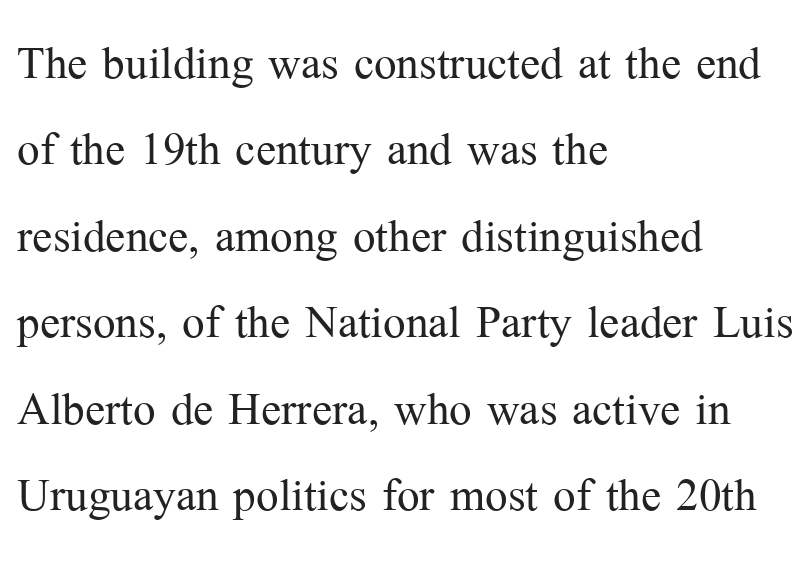
{"serif": "yes", "italic": "no", "bold": "no", "weight": "light", "width": "normal", "stroke_contrast": "medium", "x_height": "medium", "monospaced": "no", "underline": "no", "align": "left", "line_spacing": "normal", "line_spacing_ratio": 1.44, "letter_spacing": "normal", "letter_spacing_em": 0.0, "glyph_px": 60}
